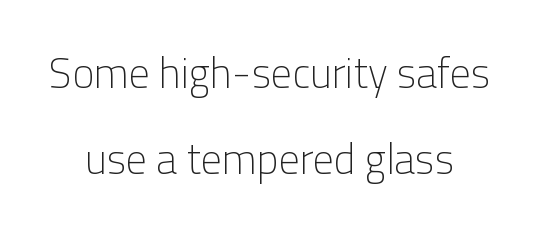
Q: Is the text bold? A: No.
Q: Is the text italic (slanted)? A: No, it is upright.
Q: Is the typeface a serif or a sans-serif typeface? A: Sans-serif.
Q: Is the text underlined? A: No.
Q: Is the spacing between letters normal or unusually wide? A: Normal.
Q: Is the spacing between lines tight, normal or loose? A: Loose.
Q: Width (condensed, normal, or wide)? A: Normal.
Q: Stroke contrast? A: Low.
Q: x-height? A: Medium.
Q: Monospaced? A: No.
